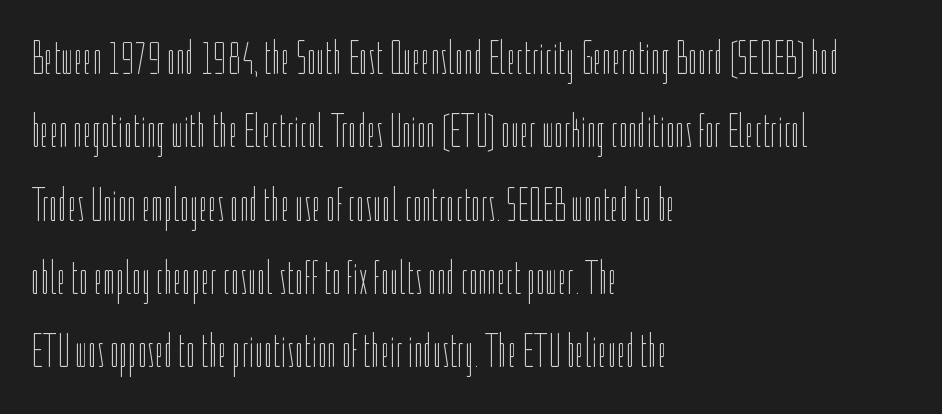
The image shows 47 px thin, condensed type, upright; set left-aligned, normal line spacing (1.56x), normal letter spacing, not underlined; low stroke contrast and a medium x-height.
